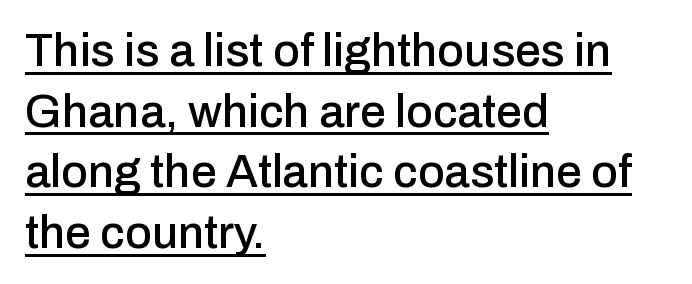
Q: Is the text italic (slanted)? A: No, it is upright.
Q: Is the typeface a serif or a sans-serif typeface? A: Sans-serif.
Q: Is the text underlined? A: Yes.
Q: How is the paragraph aligned? A: Left-aligned.
Q: Is the spacing between letters normal or unusually wide? A: Normal.
Q: Is the spacing between lines tight, normal or loose? A: Normal.
Q: Width (condensed, normal, or wide)? A: Normal.
Q: Stroke contrast? A: Low.
Q: x-height? A: Medium.
Q: Monospaced? A: No.
